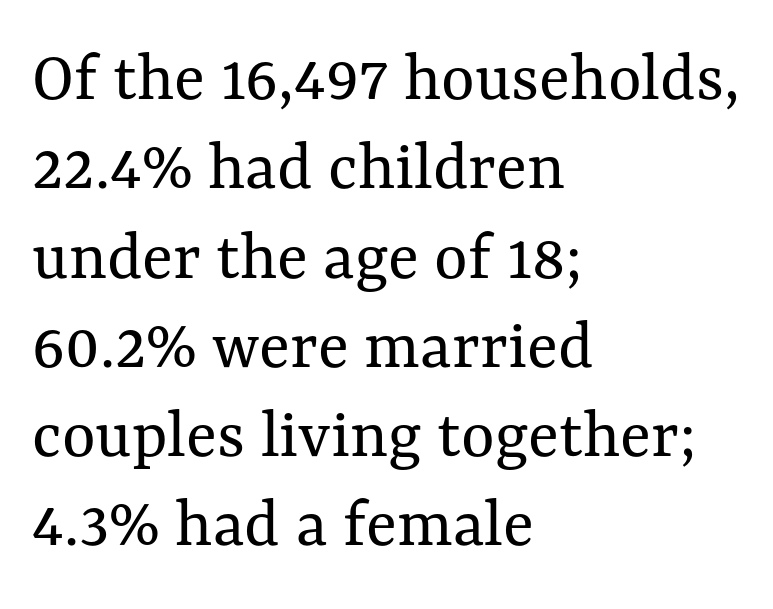
{"italic": "no", "bold": "no", "weight": "regular", "width": "normal", "stroke_contrast": "medium", "x_height": "medium", "monospaced": "no", "underline": "no", "align": "left", "line_spacing_ratio": 1.24, "letter_spacing": "normal", "letter_spacing_em": 0.0, "glyph_px": 72}
